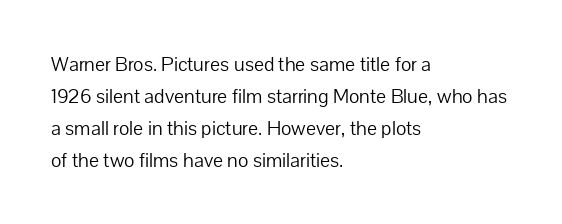
The image shows 20 px text type, upright; set left-aligned, normal line spacing (1.6x), normal letter spacing, not underlined.
